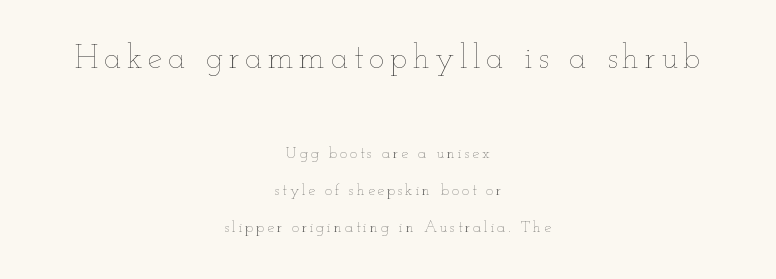
Successive baselines arrive slowly, with a big drop between each. When letters stand straight like this, we call the style roman or upright. Do the characters align in a grid? No, the font is proportional. The strip under each line holds only bare page. The weight would be labelled regular, book, light, or lighter still.
